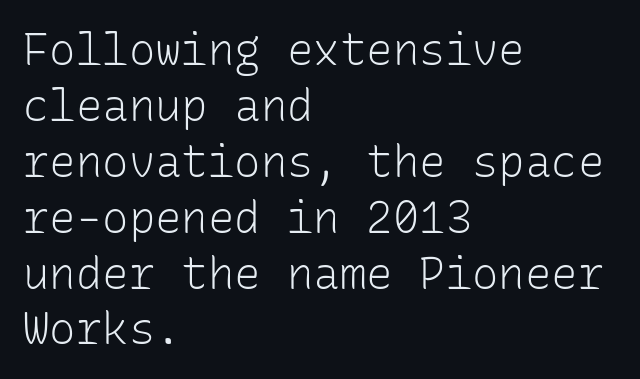
Bare-footed words on every line. Compared with a centered layout, this one pins lines to the left instead. Posture: upright roman. The rendering keeps characters at their native spacing. These lines sit exactly where default settings would place them. A sans-serif font was chosen for this passage.
